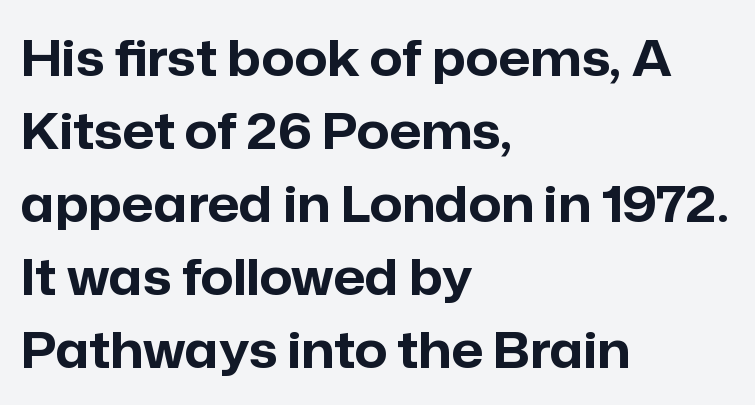
{"serif": "no", "italic": "no", "bold": "yes", "weight": "bold", "width": "normal", "stroke_contrast": "low", "x_height": "medium", "monospaced": "no", "underline": "no", "align": "left", "line_spacing": "normal", "line_spacing_ratio": 1.46, "letter_spacing": "normal", "letter_spacing_em": 0.0, "glyph_px": 50}
